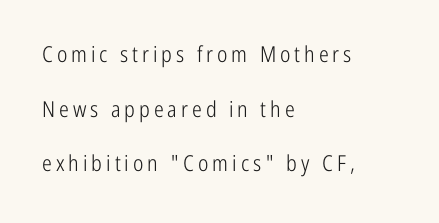
The image shows 22 px text type, upright; set left-aligned, loose line spacing (2.48x), not underlined.
